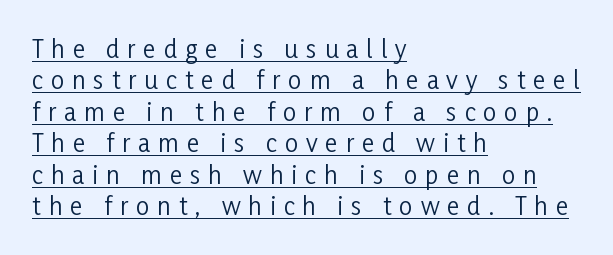
Q: Is the text bold? A: No.
Q: Is the text italic (slanted)? A: No, it is upright.
Q: Is the text underlined? A: Yes.
Q: How is the paragraph aligned? A: Left-aligned.
Q: Is the spacing between letters normal or unusually wide? A: Unusually wide.
Q: Is the spacing between lines tight, normal or loose? A: Normal.
